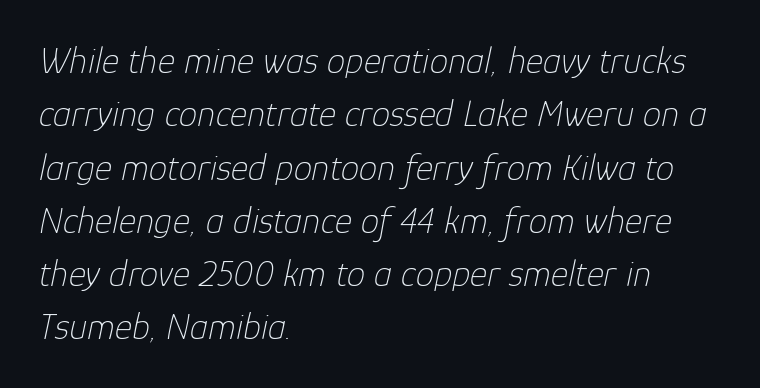
The zone under the glyphs is completely vacant. Horizontal bands of white between lines are of average thickness. The font sits on the lighter half of the weight spectrum, regular included. Compared with a centered layout, this one pins lines to the left instead.
